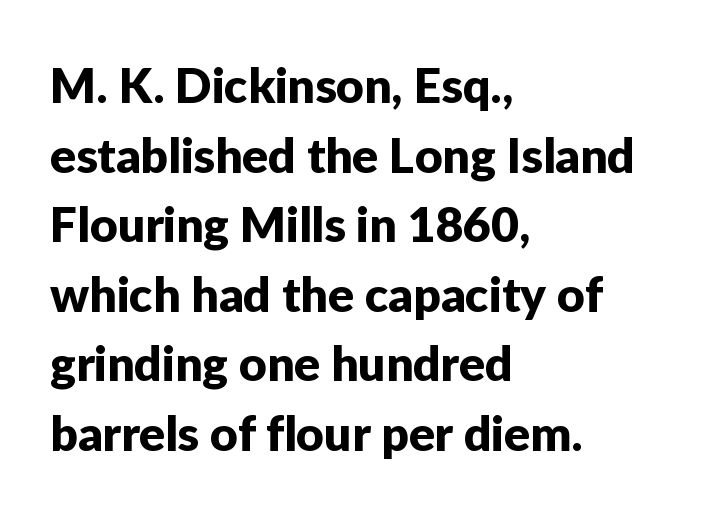
The horizontal fit of the characters is conventional and even. Think of a printed novel: that variable character pitch is what you see here. In CSS terms this would be text-align: left. The typography opts for an upright posture over an oblique one. A bare baseline throughout the passage. Notice how descenders clear the ascenders below comfortably — that's standard leading.
